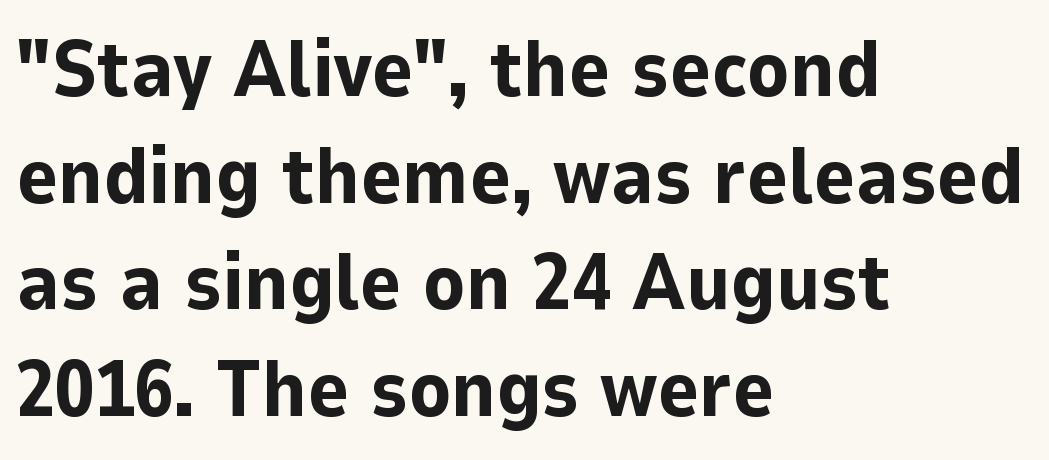
The rendering uses natural spacing where letterforms have individual widths. Characters remain perfectly vertical along every line. The horizontal fit of the characters is conventional and even. Interline gaps are of average width in this sample. Nobody drew a line under any word here.
